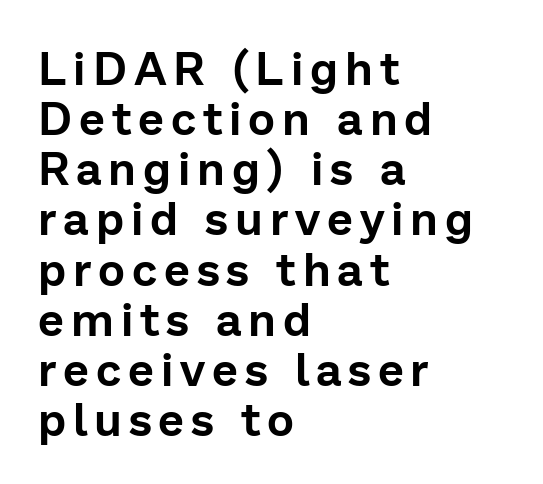
Casual observation: everything's shoved over to the left. Here the designer chose a conventional face with non-uniform glyph widths. A typesetter would mark this as roman, not italic. Rows of type sit shoulder to shoulder in the vertical direction.
